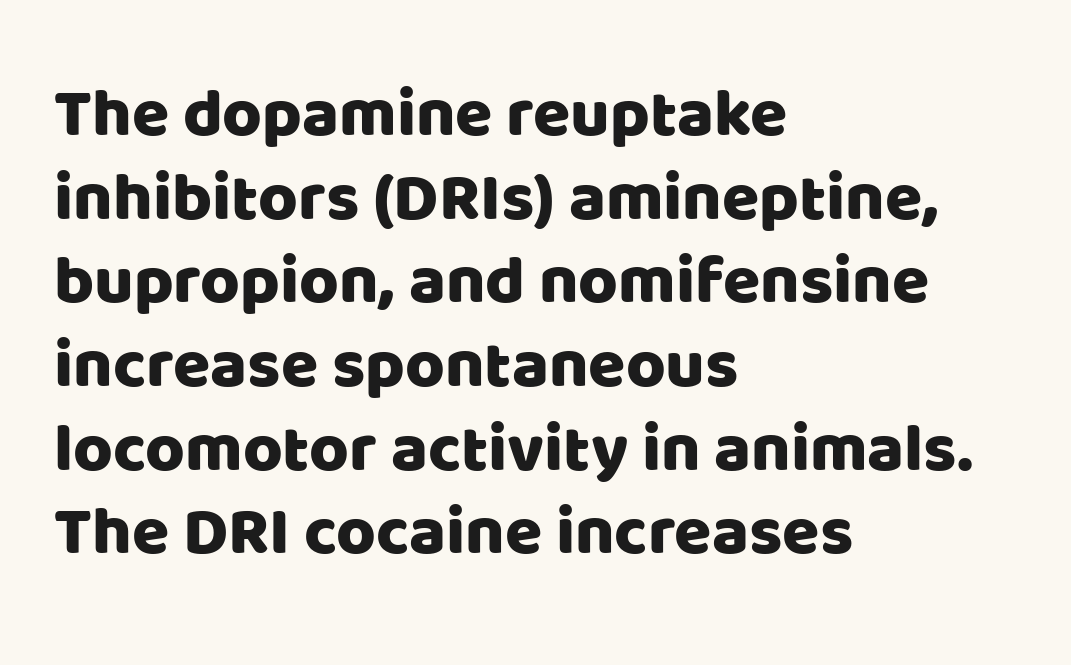
The image shows 68 px sans-serif type, upright; set left-aligned, line spacing 1.23x, normal letter spacing, not underlined; low stroke contrast and a large x-height.
